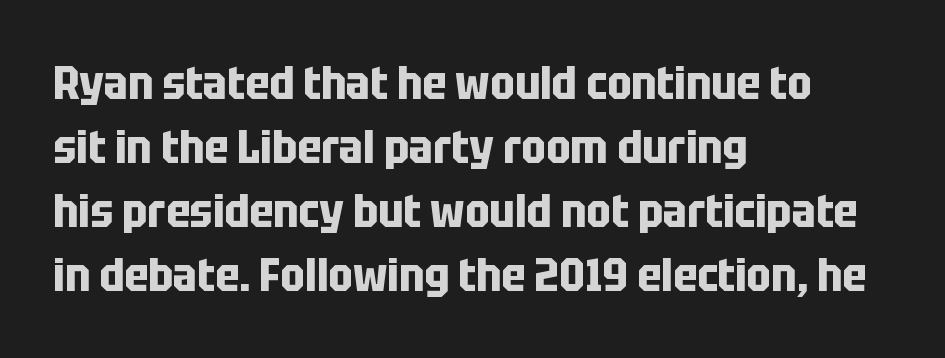
Q: Is the text bold? A: Yes.
Q: Is the text italic (slanted)? A: No, it is upright.
Q: Is the typeface a serif or a sans-serif typeface? A: Sans-serif.
Q: Is the text underlined? A: No.
Q: How is the paragraph aligned? A: Left-aligned.
Q: Is the spacing between letters normal or unusually wide? A: Normal.
Q: Is the spacing between lines tight, normal or loose? A: Normal.
Q: Width (condensed, normal, or wide)? A: Condensed.
Q: Stroke contrast? A: Low.
Q: x-height? A: Large.
Q: Monospaced? A: No.
